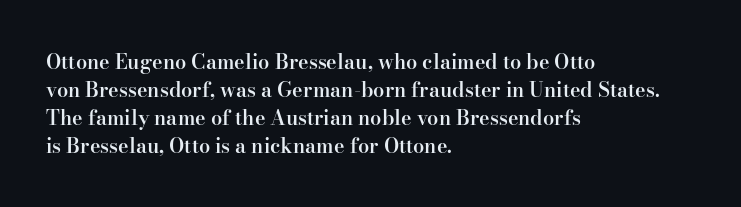
The image shows 20 px text type, upright; set left-aligned, normal line spacing (1.4x), normal letter spacing, not underlined.
